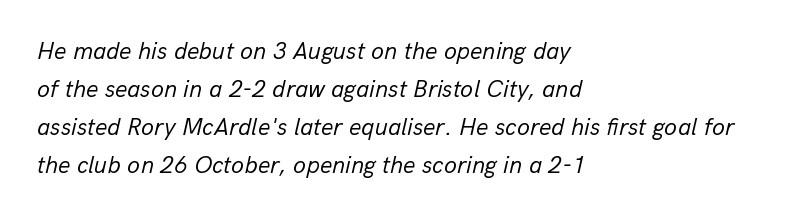
Q: Is the text bold? A: No.
Q: Is the text italic (slanted)? A: Yes, it leans right by about 13 degrees.
Q: Is the text underlined? A: No.
Q: How is the paragraph aligned? A: Left-aligned.
Q: Is the spacing between letters normal or unusually wide? A: Normal.
Q: Is the spacing between lines tight, normal or loose? A: Normal.
